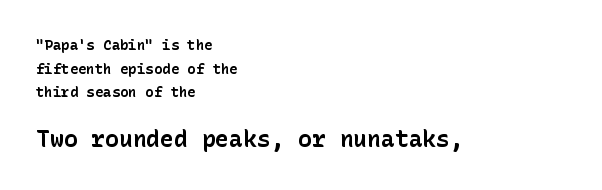
Q: Is the text bold? A: Yes.
Q: Is the text italic (slanted)? A: No, it is upright.
Q: Is the text underlined? A: No.
Q: How is the paragraph aligned? A: Left-aligned.
Q: Is the spacing between letters normal or unusually wide? A: Normal.
Q: Is the spacing between lines tight, normal or loose? A: Normal.
Q: Which block of text is set in a larger size, the first (top) or the second (bottom)? A: The second (bottom) one.
